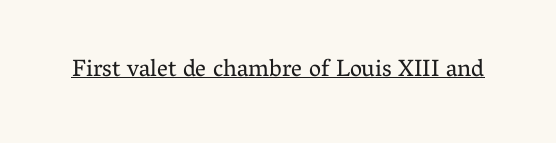
{"italic": "no", "bold": "no", "underline": "yes", "letter_spacing": "normal", "letter_spacing_em": 0.0, "glyph_px": 24}
